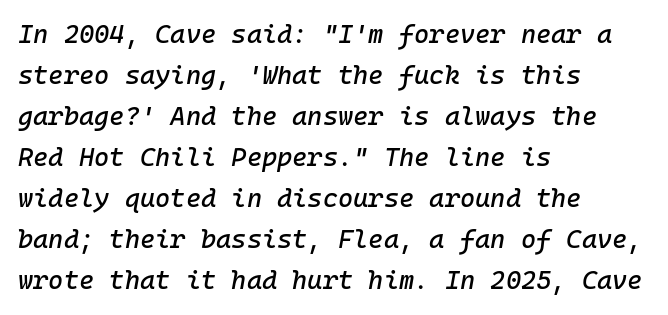
The image shows 26 px text type, italic (leaning right); set left-aligned, normal line spacing (1.58x), normal letter spacing, not underlined.
